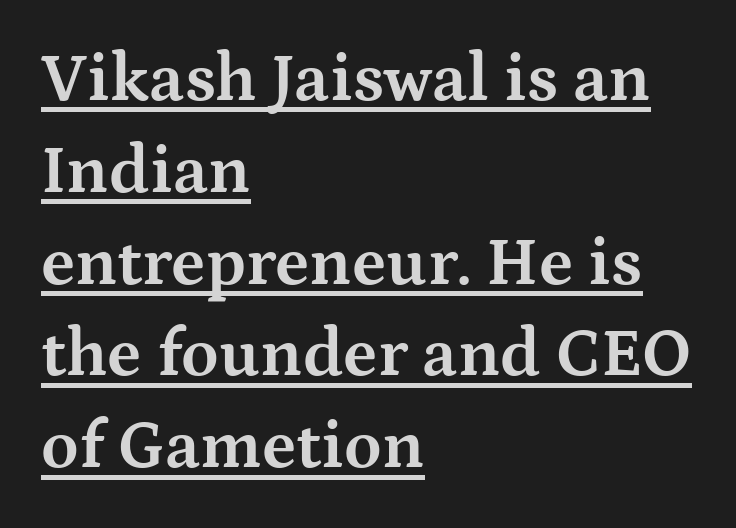
Look at the tracking — it's just the regular setting, nothing added. A rule runs beneath these lines of type. Vertical spacing — default. A serif font was chosen for this passage. Ascenders rise straight up at ninety degrees. Weight check: bold — yes, fully.
